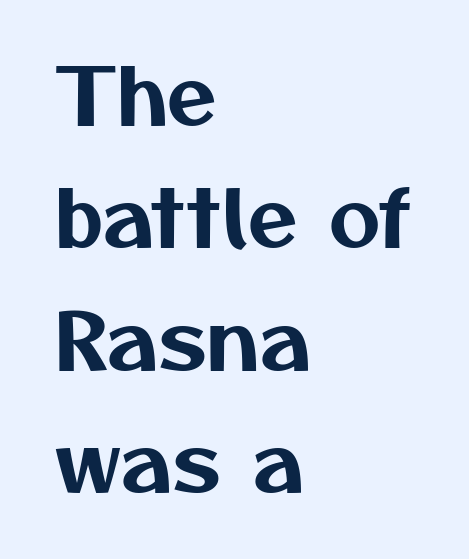
The image shows 80 px sans-serif type; set left-aligned, normal line spacing (1.53x), normal letter spacing, not underlined; medium stroke contrast and a medium x-height.
